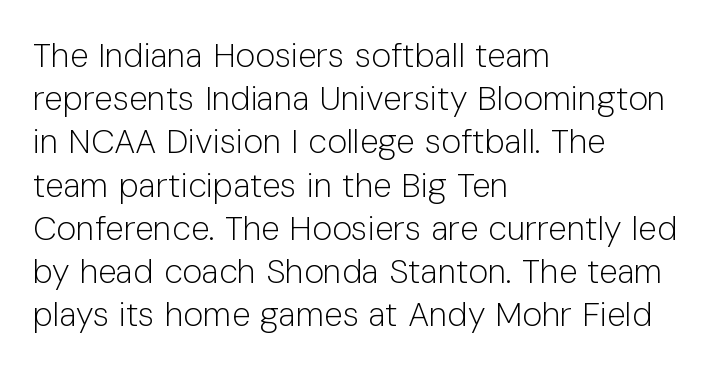
You could call the tracking neutral — neither tight nor loose. Classification — sans serif. Whoever set this chose a conventional vertical rhythm. The baseline area is clear. The letters advance in unequal steps, a hallmark of proportional type.
